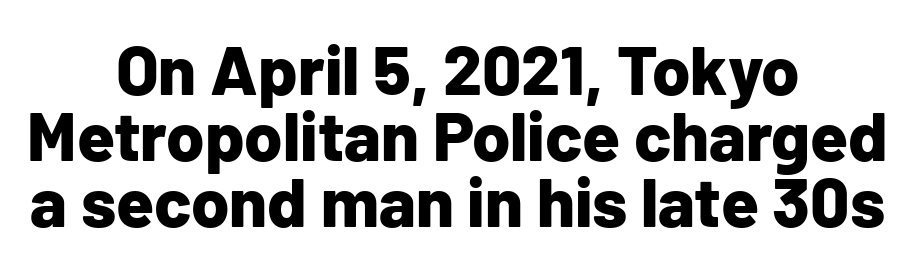
Q: Is the text bold? A: Yes.
Q: Is the text italic (slanted)? A: No, it is upright.
Q: Is the typeface a serif or a sans-serif typeface? A: Sans-serif.
Q: Is the text underlined? A: No.
Q: How is the paragraph aligned? A: Centered.
Q: Is the spacing between letters normal or unusually wide? A: Normal.
Q: Is the spacing between lines tight, normal or loose? A: Tight.
Q: Width (condensed, normal, or wide)? A: Normal.
Q: Stroke contrast? A: Low.
Q: x-height? A: Medium.
Q: Monospaced? A: No.
